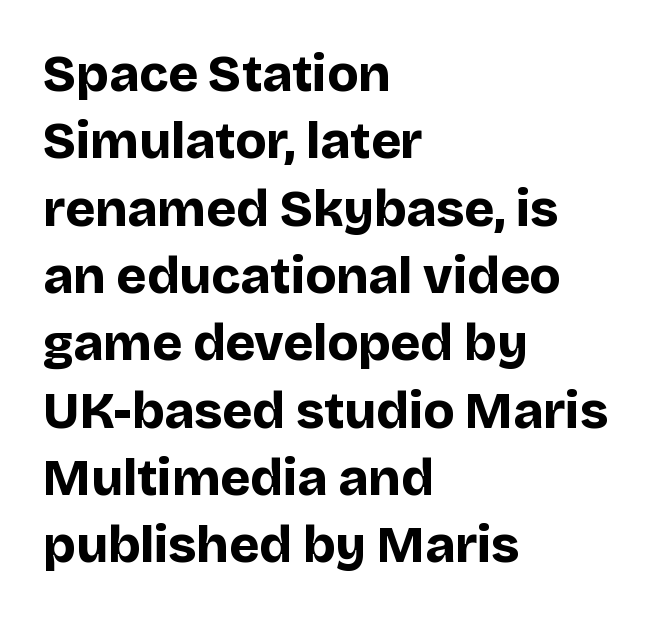
{"serif": "no", "italic": "no", "bold": "yes", "weight": "bold", "width": "normal", "stroke_contrast": "low", "x_height": "large", "monospaced": "no", "underline": "no", "align": "left", "line_spacing": "normal", "line_spacing_ratio": 1.32, "letter_spacing": "normal", "letter_spacing_em": 0.0, "glyph_px": 51}
